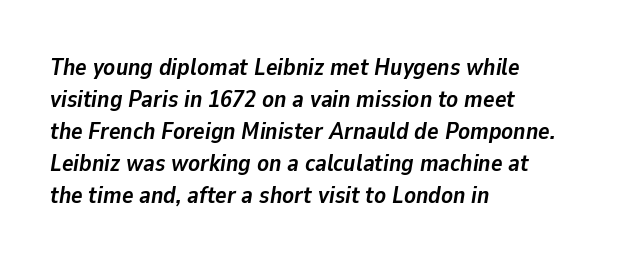
The image shows 24 px bold type, italic (leaning right); set left-aligned, normal line spacing (1.33x), normal letter spacing, not underlined.
